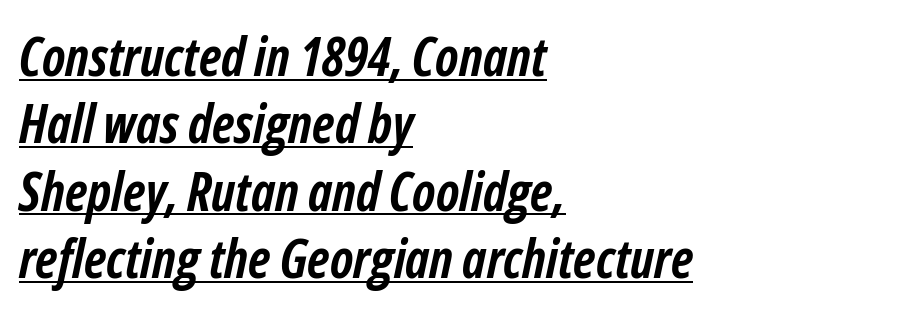
{"italic": "yes", "lean": "right", "slant_degrees": 12, "bold": "yes", "weight": "semibold", "width": "condensed", "stroke_contrast": "low", "x_height": "medium", "monospaced": "no", "underline": "yes", "align": "left", "line_spacing": "normal", "line_spacing_ratio": 1.27, "letter_spacing": "normal", "letter_spacing_em": 0.0, "glyph_px": 53}
